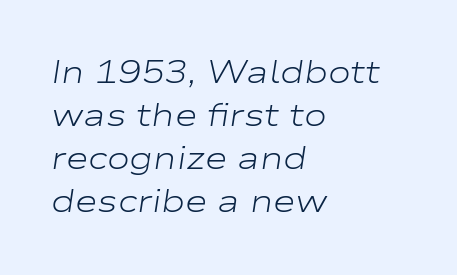
{"italic": "yes", "lean": "right", "slant_degrees": 9, "bold": "no", "weight": "light", "width": "wide", "stroke_contrast": "low", "x_height": "medium", "monospaced": "no", "underline": "no", "align": "left", "line_spacing": "normal", "line_spacing_ratio": 1.39, "letter_spacing": "normal", "letter_spacing_em": 0.0, "glyph_px": 31}
